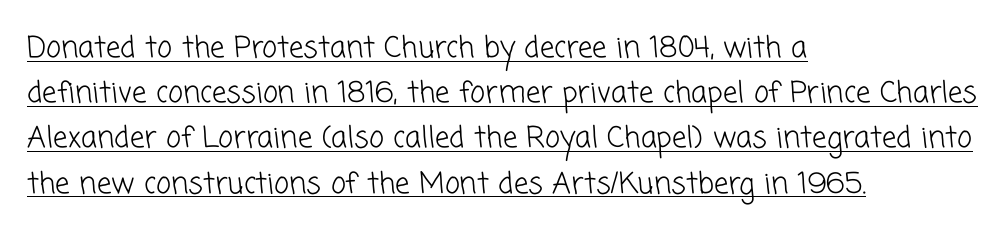
{"serif": "no", "bold": "no", "weight": "light", "width": "normal", "stroke_contrast": "low", "x_height": "medium", "monospaced": "no", "underline": "yes", "align": "left", "line_spacing": "normal", "line_spacing_ratio": 1.56, "letter_spacing": "normal", "letter_spacing_em": 0.0, "glyph_px": 29}
